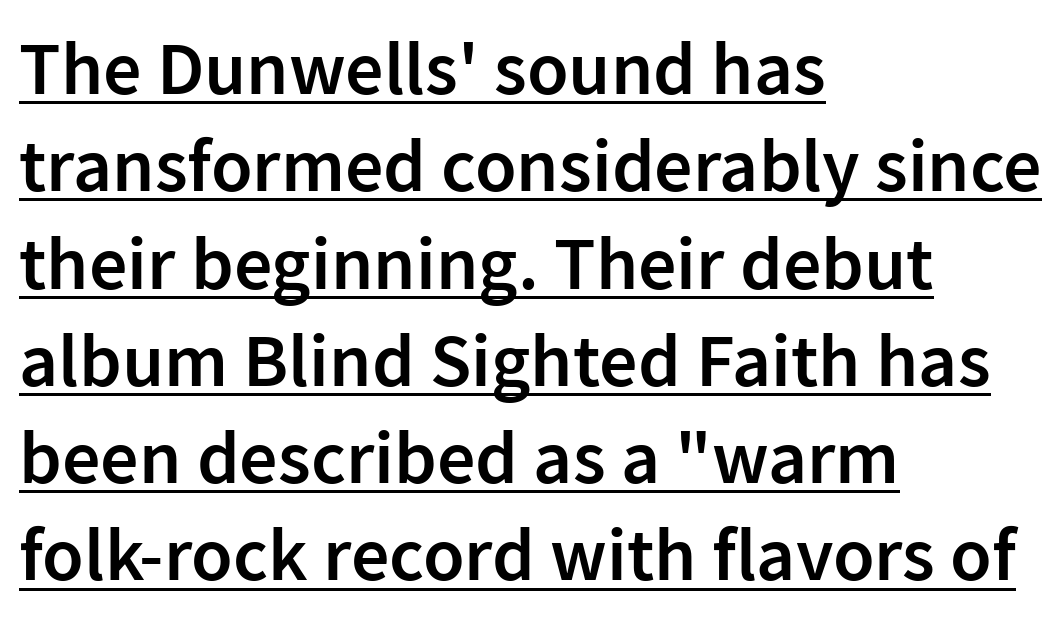
The image shows 76 px semibold sans-serif type, upright; set left-aligned, normal line spacing (1.28x), normal letter spacing, underlined; low stroke contrast and a medium x-height.
